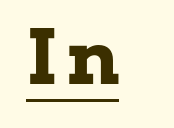
{"serif": "yes", "italic": "no", "bold": "yes", "weight": "bold", "width": "normal", "stroke_contrast": "low", "x_height": "medium", "monospaced": "no", "underline": "yes", "glyph_px": 76}
